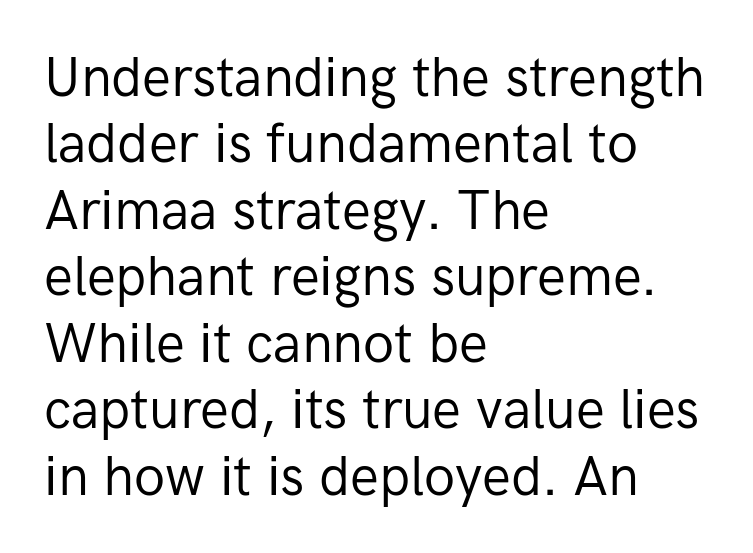
The image shows 54 px regular-weight sans-serif type, upright; set left-aligned, line spacing 1.23x, normal letter spacing, not underlined; low stroke contrast and a medium x-height.
